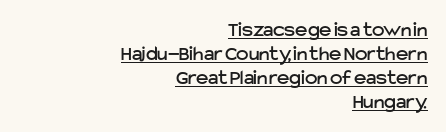
Short and long lines alike share a common ending point at right. This sample uses plain, unmodified letter spacing. Horizontal bands of white between lines are thin slivers. Is there any slant? The stems are plumb. A rule runs beneath these lines of type.
